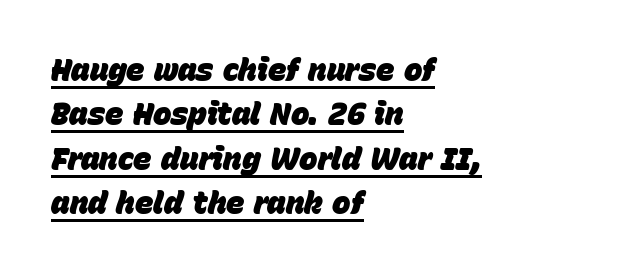
The image shows 31 px heavy type, italic (leaning right); set left-aligned, normal line spacing (1.43x), normal letter spacing, underlined; low stroke contrast and a large x-height.
